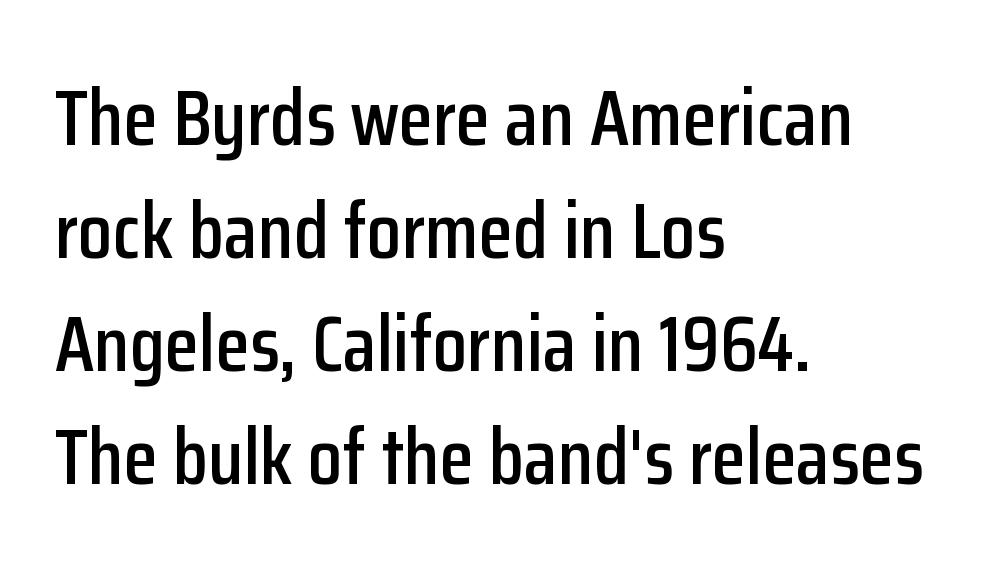
{"serif": "no", "italic": "no", "width": "condensed", "stroke_contrast": "low", "x_height": "medium", "monospaced": "no", "underline": "no", "align": "left", "line_spacing": "normal", "line_spacing_ratio": 1.43, "letter_spacing": "normal", "letter_spacing_em": 0.0, "glyph_px": 79}
